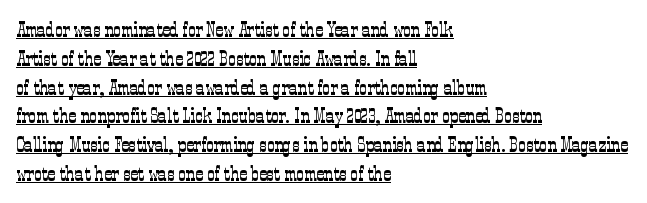
Q: Is the text bold? A: No.
Q: Is the text italic (slanted)? A: No, it is upright.
Q: Is the text underlined? A: Yes.
Q: How is the paragraph aligned? A: Left-aligned.
Q: Is the spacing between letters normal or unusually wide? A: Normal.
Q: Is the spacing between lines tight, normal or loose? A: Normal.
